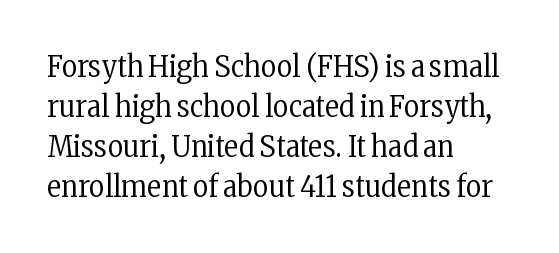
{"serif": "yes", "italic": "no", "bold": "no", "weight": "regular", "width": "condensed", "stroke_contrast": "low", "x_height": "medium", "monospaced": "no", "underline": "no", "align": "left", "line_spacing": "normal", "line_spacing_ratio": 1.33, "letter_spacing": "normal", "letter_spacing_em": 0.0, "glyph_px": 30}
